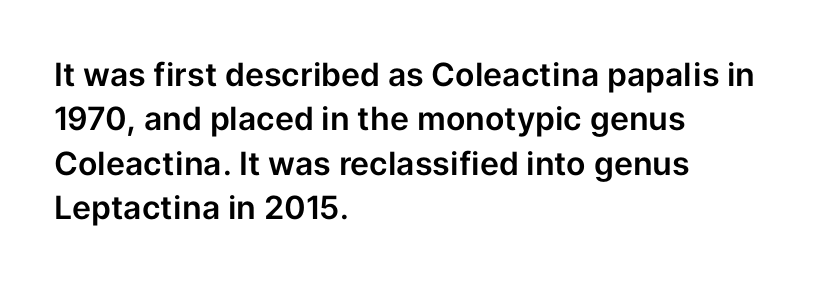
This sample has the flowing, uneven cadence of proportional lettering. A sans-serif font was chosen for this passage. A classic flush-left, rag-right setting is used for this passage. Posture: vertical. Honestly, the letter spacing is just normal — you wouldn't notice it.
